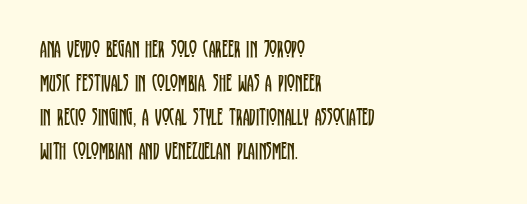
The image shows 24 px text type, upright; set left-aligned, normal line spacing (1.41x), normal letter spacing, not underlined.
